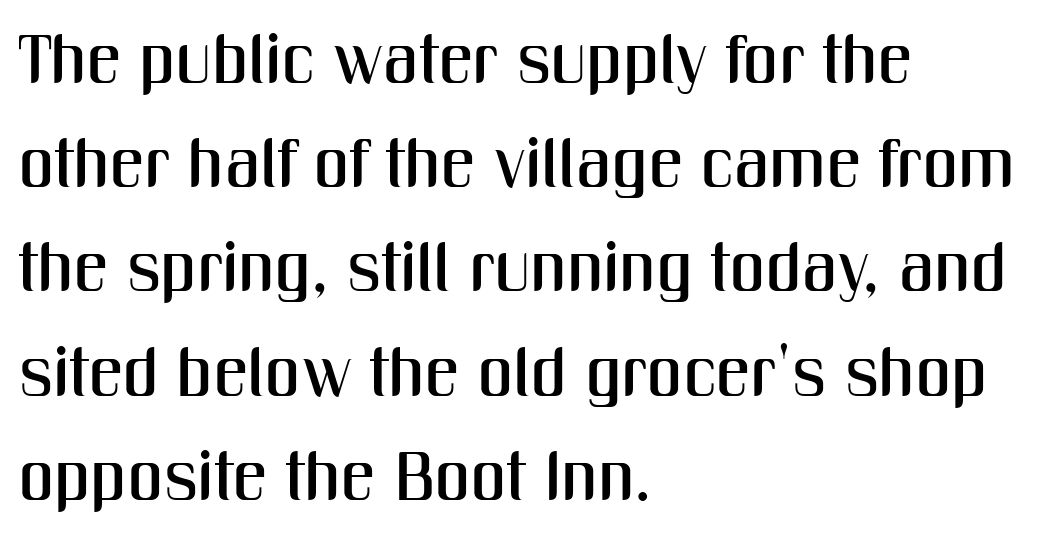
Vertical spacing — default. Is this a fixed-width face? No — the glyphs have proportional, varying widths. Check under the words: just untouched page. Look at the bottom of the vertical strokes: they stop flat, with no serifs. The passage shown has conventional tracking throughout. Upright lettering throughout.
